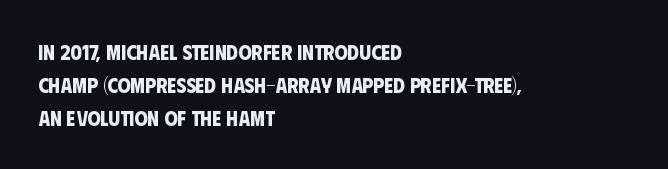
Compared with a centered layout, this one pins lines to the left instead. Letter spacing: default. Type without underlining. Heavy-handed strokes throughout: this text is bold. Students, observe: this is what conventionally led text looks like.
